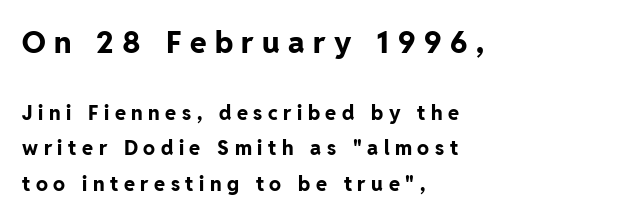
{"serif": "no", "italic": "no", "bold": "yes", "weight": "bold", "width": "normal", "stroke_contrast": "low", "x_height": "medium", "monospaced": "no", "underline": "no", "align": "left", "line_spacing_ratio": 1.77, "letter_spacing": "wide", "letter_spacing_em": 0.28, "larger_block": "first", "size_ratio": 1.5, "glyph_px": 30}
